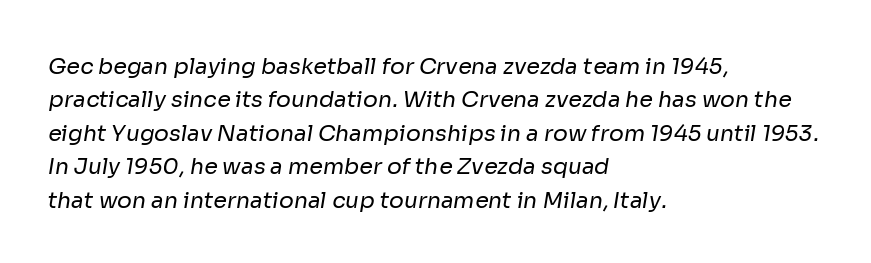
Q: Is the text bold? A: No.
Q: Is the text underlined? A: No.
Q: How is the paragraph aligned? A: Left-aligned.
Q: Is the spacing between letters normal or unusually wide? A: Normal.
Q: Is the spacing between lines tight, normal or loose? A: Normal.
